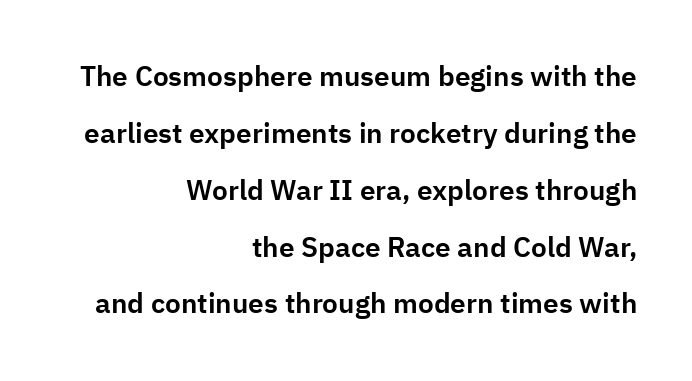
The rendering uses a large line-height, opening up the rows. You can tell from the bare stems that sans-serif type was used. Honestly, there is no underline to notice here at all. Alignment: flush right.
